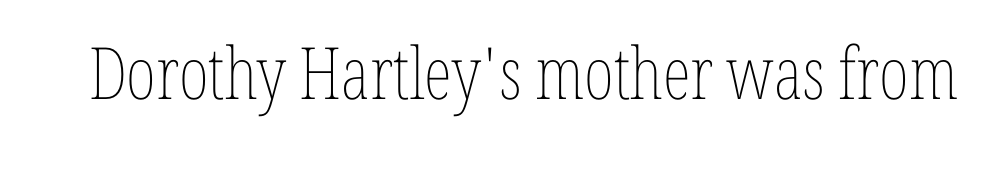
Q: Is the text bold? A: No.
Q: Is the text italic (slanted)? A: No, it is upright.
Q: Is the text underlined? A: No.
Q: Is the spacing between letters normal or unusually wide? A: Normal.
Q: Width (condensed, normal, or wide)? A: Condensed.
Q: Stroke contrast? A: Low.
Q: x-height? A: Medium.
Q: Monospaced? A: No.
